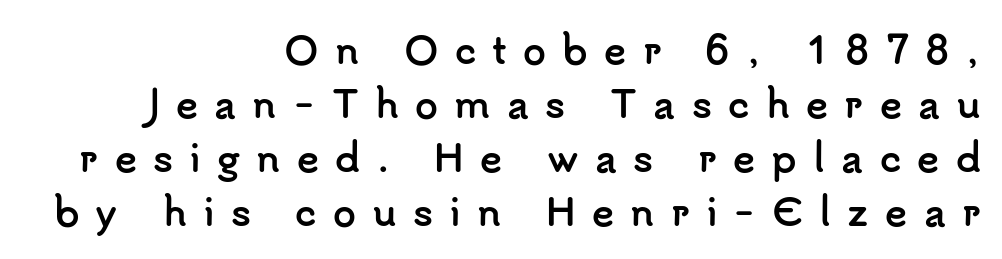
The image shows 37 px semibold sans-serif type, upright; set right-aligned, normal line spacing (1.46x), unusually wide letter spacing (+0.44 em), not underlined; low stroke contrast and a small x-height.
